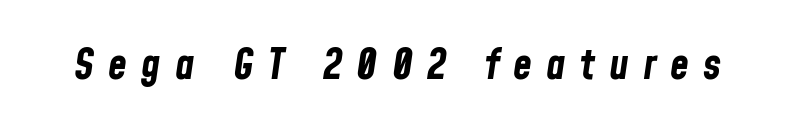
Q: Is the text bold? A: Yes.
Q: Is the text italic (slanted)? A: Yes, it leans right by about 8 degrees.
Q: Is the text underlined? A: No.
Q: Is the spacing between letters normal or unusually wide? A: Unusually wide.
Q: Width (condensed, normal, or wide)? A: Condensed.
Q: Stroke contrast? A: Low.
Q: x-height? A: Medium.
Q: Monospaced? A: No.
